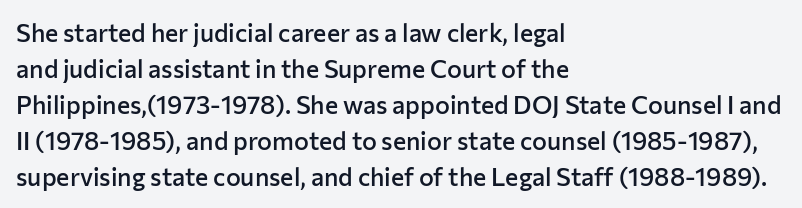
{"italic": "no", "bold": "semi", "underline": "no", "align": "left", "line_spacing": "normal", "line_spacing_ratio": 1.44, "letter_spacing": "normal", "letter_spacing_em": 0.0, "glyph_px": 25}
